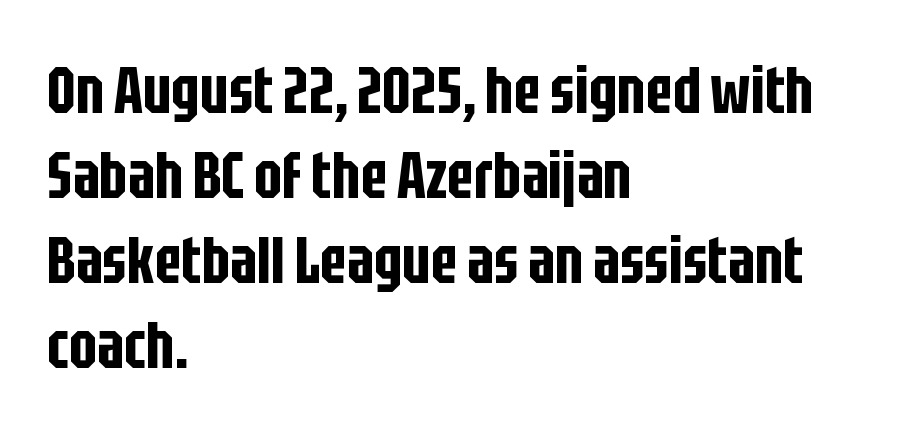
Do the characters align in a grid? No, the font is proportional. The words here are not underlined. Normally led — the rows are evenly, conventionally spaced. Letter spacing: default.
